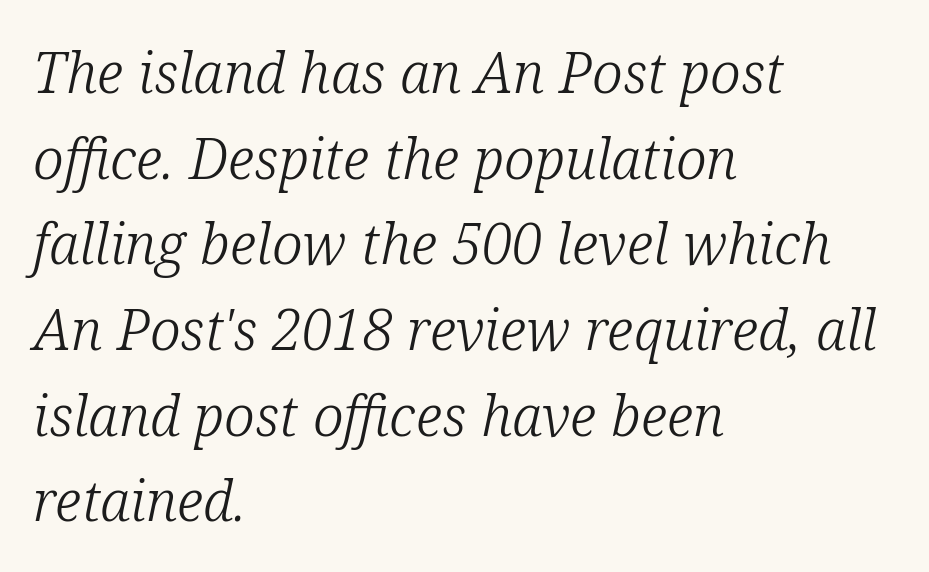
This sample is left-justified, so line endings fall wherever the words run out. Glance below the letters and you will spot only blank space. The letters sit at their default tracking, neither squeezed nor spread. A typesetter would call this leading conventional body-copy spacing. The strokes carry an ordinary text weight at most.
